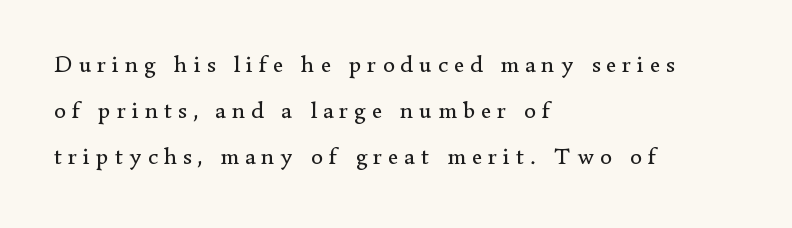
Q: Is the text bold? A: No.
Q: Is the text italic (slanted)? A: No, it is upright.
Q: Is the text underlined? A: No.
Q: How is the paragraph aligned? A: Left-aligned.
Q: Is the spacing between letters normal or unusually wide? A: Unusually wide.
Q: Is the spacing between lines tight, normal or loose? A: Loose.
